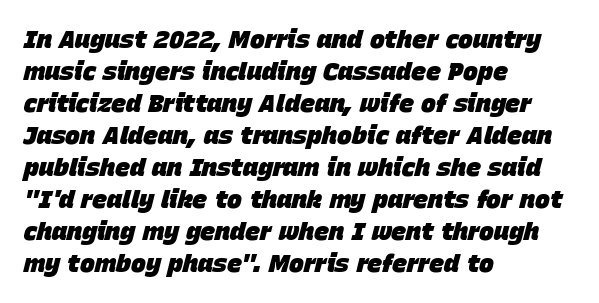
The gaps between neighbouring characters are ordinary and unremarkable. The lines in this sample share a left origin and differ only in where they stop. The whole block is typeset with a tilt. The rendering uses a bold face; every stroke is thick and dark. Anything drawn beneath the words? Only blank space. Leading matches the norm, producing a regular column.
